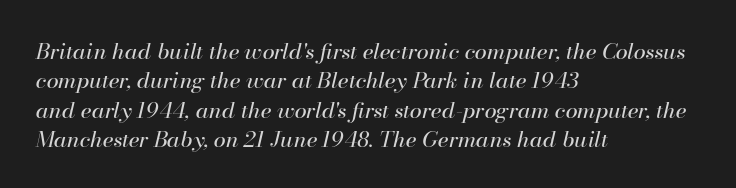
The image shows 22 px text type, italic (leaning right); set left-aligned, normal line spacing (1.33x), normal letter spacing, not underlined.
